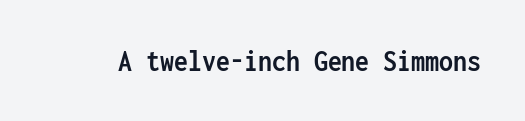
The image shows 31 px semibold, condensed sans-serif type, upright, monospaced; set normal letter spacing, not underlined; low stroke contrast and a medium x-height.
